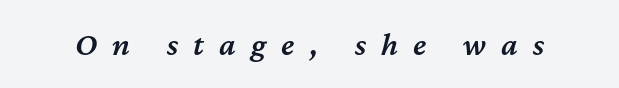
The passage shown is typed in a proportional face where columns would drift. Display-style spreading of the glyphs; the letterfit is very open. Semibold letterforms, between regular and bold. The axis of the letterforms is tilted away from vertical. Nobody drew a line under any word here.
